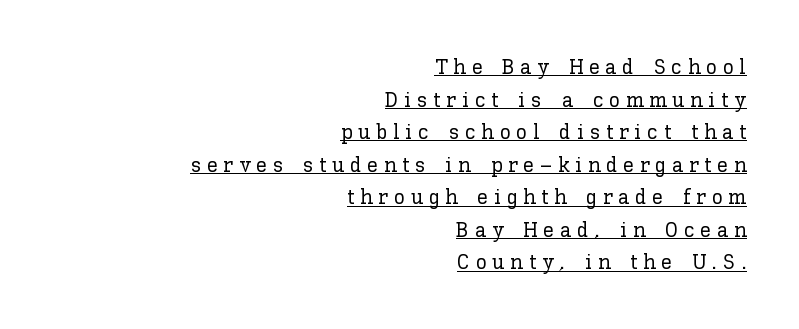
The image shows 22 px text type, upright; set right-aligned, normal line spacing (1.48x), unusually wide letter spacing (+0.26 em), underlined.
